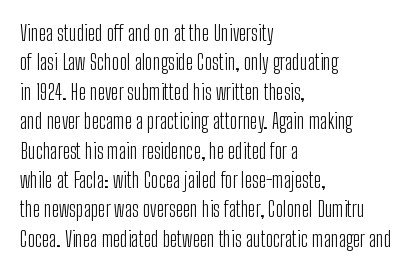
A clean baseline with only descenders dipping below it. If you drew a line through each stem, it would be perfectly vertical. Honestly, the row spacing looks completely unremarkable. Is this a heavy cut? Hardly; it is regular or lighter.
